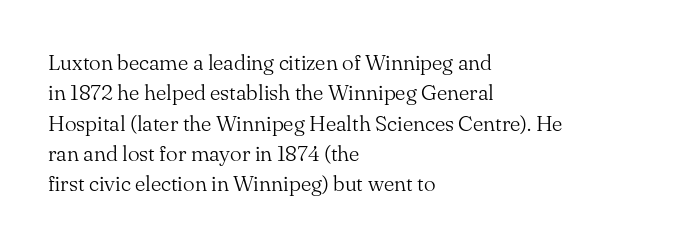
The image shows 22 px text type, upright; set left-aligned, normal line spacing (1.38x), normal letter spacing, not underlined.
